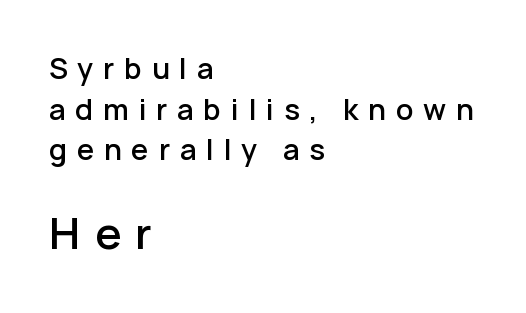
Q: Is the text bold? A: Semi-bold.
Q: Is the text italic (slanted)? A: No, it is upright.
Q: Is the typeface a serif or a sans-serif typeface? A: Sans-serif.
Q: Is the text underlined? A: No.
Q: How is the paragraph aligned? A: Left-aligned.
Q: Is the spacing between letters normal or unusually wide? A: Unusually wide.
Q: Is the spacing between lines tight, normal or loose? A: Normal.
Q: Which block of text is set in a larger size, the first (top) or the second (bottom)? A: The second (bottom) one.
Q: Width (condensed, normal, or wide)? A: Normal.
Q: Stroke contrast? A: Low.
Q: x-height? A: Medium.
Q: Monospaced? A: No.
